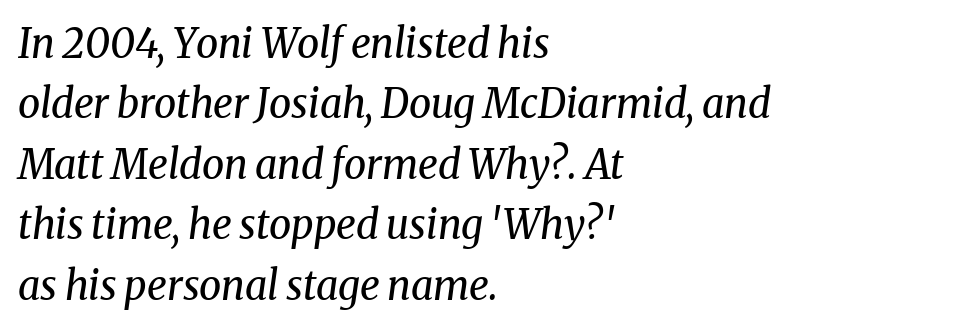
Weight: not bold — regular or lighter. Letters rest on an invisible, unmarked baseline. Look at the bottom of the vertical strokes: they flare into serifs here. A typesetter would call this zero additional tracking.
